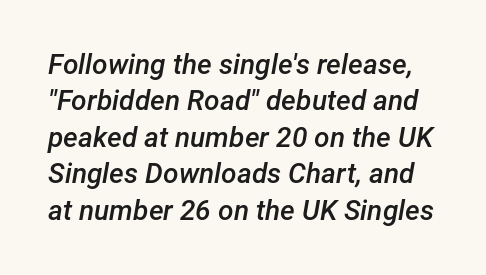
{"italic": "yes", "lean": "right", "slant_degrees": 12, "bold": "semi", "weight": "semibold", "width": "normal", "stroke_contrast": "low", "x_height": "medium", "monospaced": "no", "underline": "no", "line_spacing": "normal", "line_spacing_ratio": 1.3, "letter_spacing": "normal", "letter_spacing_em": 0.0, "glyph_px": 28}
